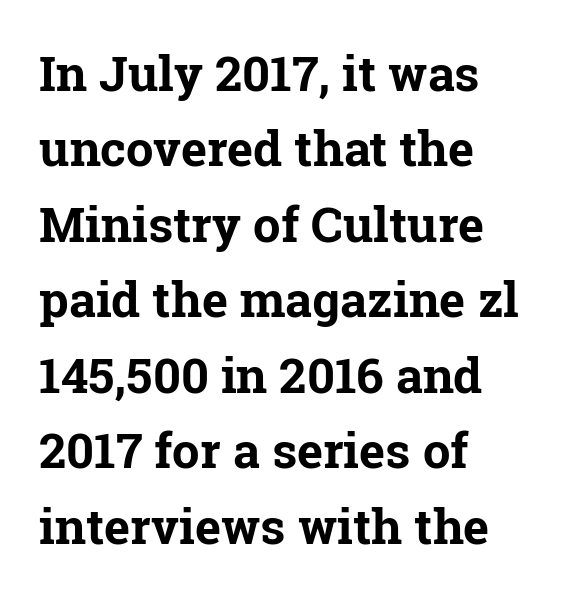
{"serif": "yes", "italic": "no", "bold": "yes", "weight": "bold", "width": "normal", "stroke_contrast": "low", "x_height": "medium", "monospaced": "no", "underline": "no", "align": "left", "line_spacing": "normal", "line_spacing_ratio": 1.54, "letter_spacing": "normal", "letter_spacing_em": 0.0, "glyph_px": 49}
